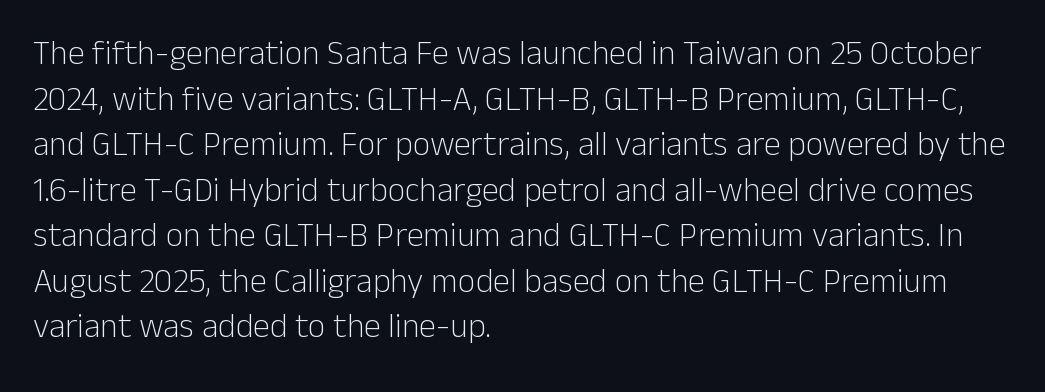
{"serif": "no", "italic": "no", "bold": "no", "weight": "light", "width": "normal", "stroke_contrast": "low", "x_height": "medium", "monospaced": "no", "underline": "no", "align": "left", "line_spacing": "normal", "line_spacing_ratio": 1.34, "letter_spacing": "normal", "letter_spacing_em": 0.0, "glyph_px": 34}
